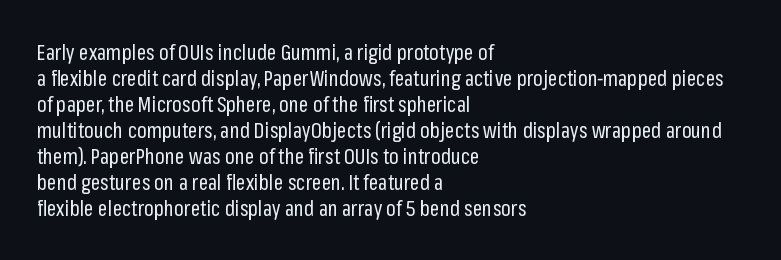
Q: Is the text bold? A: No.
Q: Is the text italic (slanted)? A: No, it is upright.
Q: Is the text underlined? A: No.
Q: How is the paragraph aligned? A: Left-aligned.
Q: Is the spacing between letters normal or unusually wide? A: Normal.
